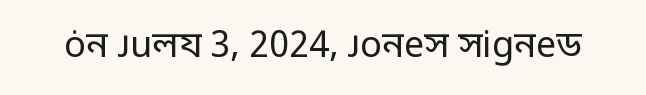
{"serif": "no", "italic": "no", "bold": "no", "weight": "regular", "width": "normal", "stroke_contrast": "low", "x_height": "medium", "monospaced": "no", "underline": "no", "letter_spacing": "normal", "letter_spacing_em": 0.0, "glyph_px": 36}
